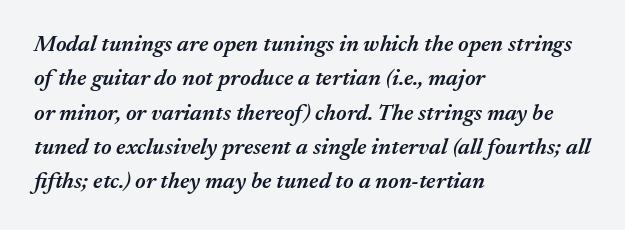
Q: Is the text bold? A: Semi-bold.
Q: Is the text italic (slanted)? A: Yes, it leans right by about 17 degrees.
Q: Is the text underlined? A: No.
Q: How is the paragraph aligned? A: Left-aligned.
Q: Is the spacing between letters normal or unusually wide? A: Normal.
Q: Is the spacing between lines tight, normal or loose? A: Normal.
